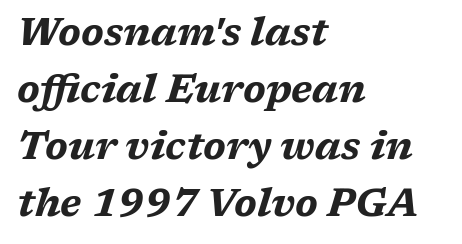
Q: Is the text bold? A: Yes.
Q: Is the text italic (slanted)? A: Yes, it leans right by about 17 degrees.
Q: Is the text underlined? A: No.
Q: How is the paragraph aligned? A: Left-aligned.
Q: Is the spacing between letters normal or unusually wide? A: Normal.
Q: Is the spacing between lines tight, normal or loose? A: Normal.
Q: Width (condensed, normal, or wide)? A: Wide.
Q: Stroke contrast? A: Medium.
Q: x-height? A: Medium.
Q: Monospaced? A: No.
